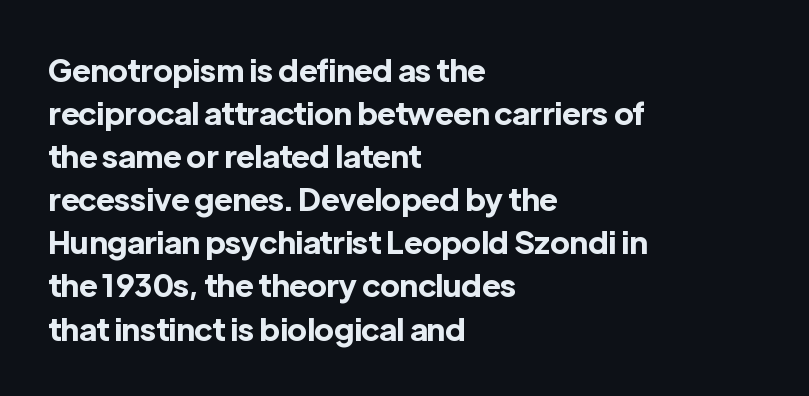
The image shows 31 px bold sans-serif type, upright; set left-aligned, normal line spacing (1.39x), normal letter spacing, not underlined; a medium x-height.
